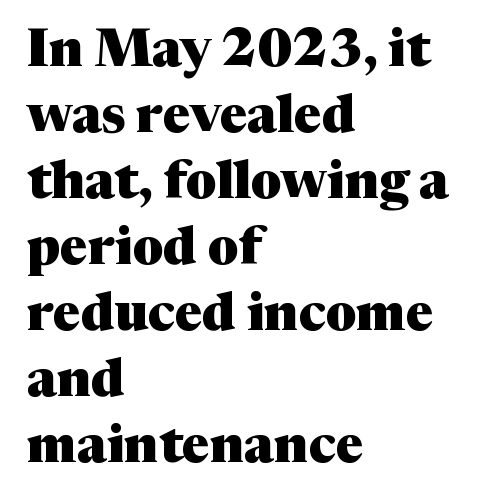
Clear beneath every line of the passage. Does extra space separate the letters? No, they use regular spacing. This is serif lettering, the kind often seen in printed books. The letters advance in unequal steps, a hallmark of proportional type.
